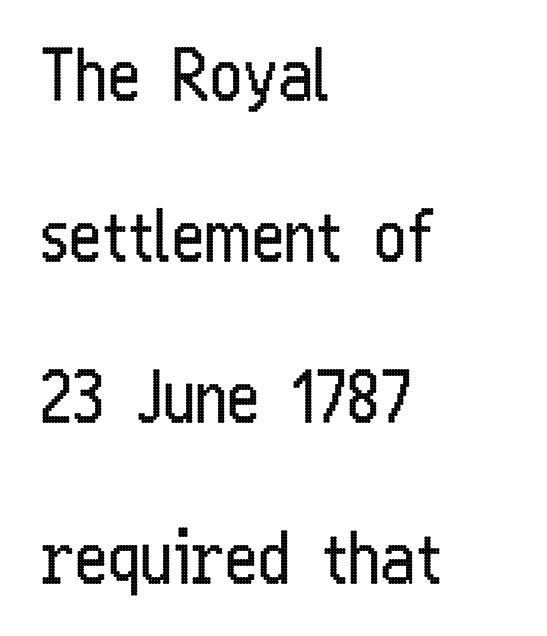
Q: Is the text bold? A: No.
Q: Is the text italic (slanted)? A: No, it is upright.
Q: Is the typeface a serif or a sans-serif typeface? A: Sans-serif.
Q: Is the text underlined? A: No.
Q: How is the paragraph aligned? A: Left-aligned.
Q: Is the spacing between letters normal or unusually wide? A: Normal.
Q: Is the spacing between lines tight, normal or loose? A: Loose.
Q: Width (condensed, normal, or wide)? A: Condensed.
Q: Stroke contrast? A: Low.
Q: x-height? A: Medium.
Q: Monospaced? A: No.
